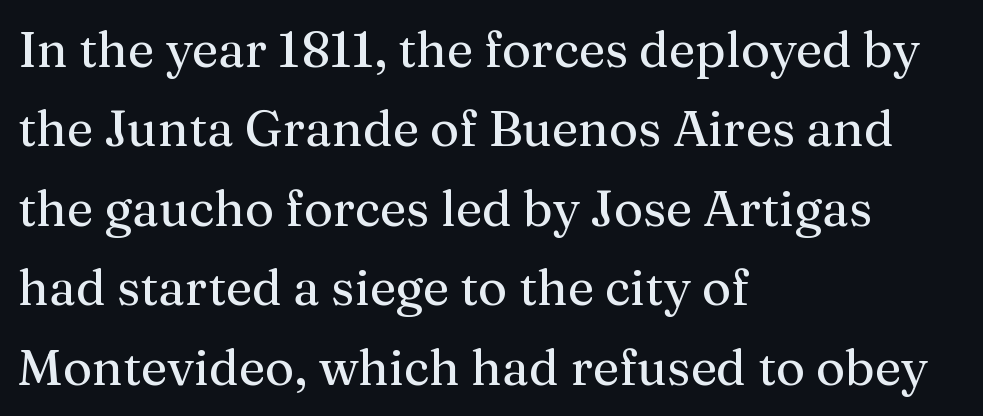
Q: Is the text italic (slanted)? A: No, it is upright.
Q: Is the typeface a serif or a sans-serif typeface? A: Serif.
Q: Is the text underlined? A: No.
Q: How is the paragraph aligned? A: Left-aligned.
Q: Is the spacing between letters normal or unusually wide? A: Normal.
Q: Is the spacing between lines tight, normal or loose? A: Normal.
Q: Width (condensed, normal, or wide)? A: Normal.
Q: Stroke contrast? A: Medium.
Q: x-height? A: Medium.
Q: Monospaced? A: No.
